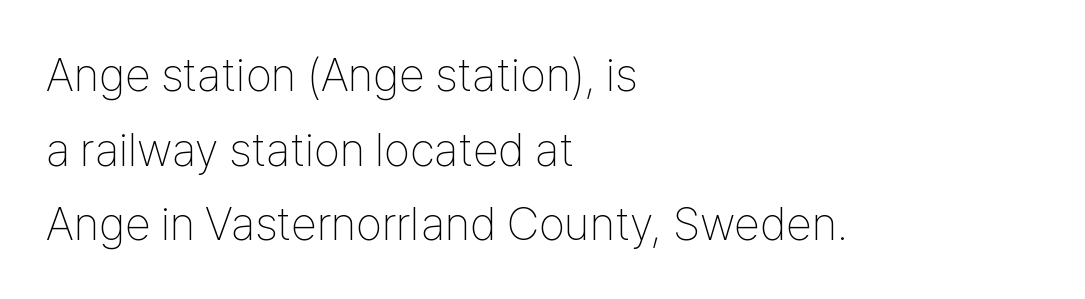
Q: Is the text bold? A: No.
Q: Is the text italic (slanted)? A: No, it is upright.
Q: Is the typeface a serif or a sans-serif typeface? A: Sans-serif.
Q: Is the text underlined? A: No.
Q: How is the paragraph aligned? A: Left-aligned.
Q: Is the spacing between letters normal or unusually wide? A: Normal.
Q: Is the spacing between lines tight, normal or loose? A: Normal.
Q: Width (condensed, normal, or wide)? A: Condensed.
Q: Stroke contrast? A: Low.
Q: x-height? A: Medium.
Q: Monospaced? A: No.
